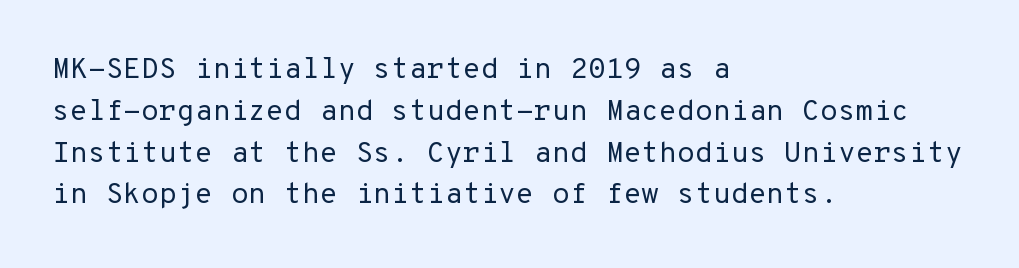
The image shows 29 px regular-weight sans-serif type, upright, monospaced; set left-aligned, normal line spacing (1.44x), normal letter spacing, not underlined; low stroke contrast and a medium x-height.
